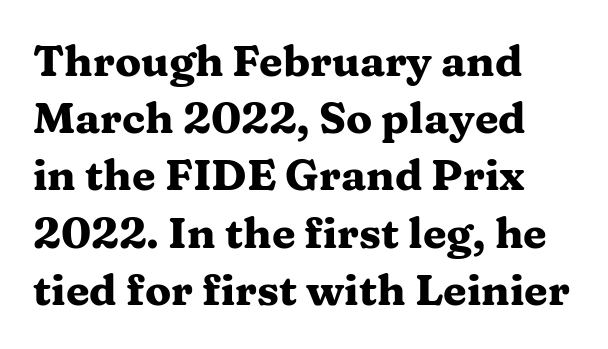
Q: Is the text bold? A: Yes.
Q: Is the text italic (slanted)? A: No, it is upright.
Q: Is the typeface a serif or a sans-serif typeface? A: Serif.
Q: Is the text underlined? A: No.
Q: Is the spacing between letters normal or unusually wide? A: Normal.
Q: Is the spacing between lines tight, normal or loose? A: Normal.
Q: Width (condensed, normal, or wide)? A: Wide.
Q: Stroke contrast? A: Medium.
Q: x-height? A: Medium.
Q: Monospaced? A: No.
